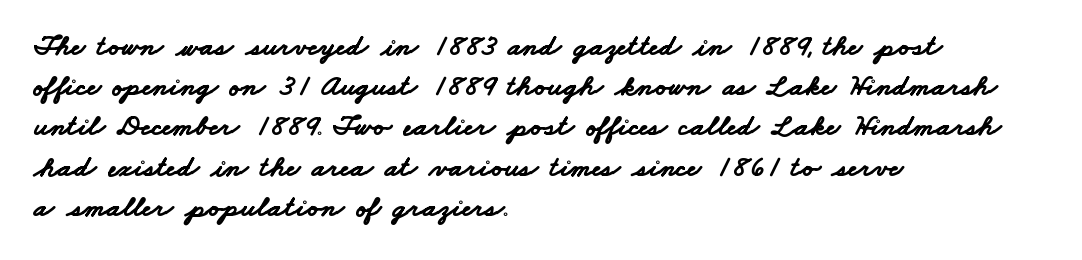
Q: Is the text bold? A: Yes.
Q: Is the typeface a serif or a sans-serif typeface? A: Sans-serif.
Q: Is the text underlined? A: No.
Q: How is the paragraph aligned? A: Left-aligned.
Q: Is the spacing between letters normal or unusually wide? A: Normal.
Q: Is the spacing between lines tight, normal or loose? A: Normal.
Q: Width (condensed, normal, or wide)? A: Wide.
Q: Stroke contrast? A: Low.
Q: x-height? A: Small.
Q: Monospaced? A: No.
